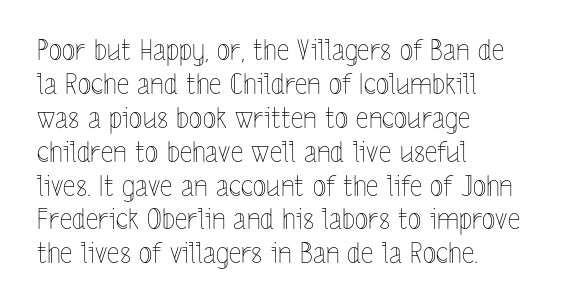
The image shows 28 px thin, condensed type, upright; set left-aligned, line spacing 1.21x, normal letter spacing, not underlined; a medium x-height.
